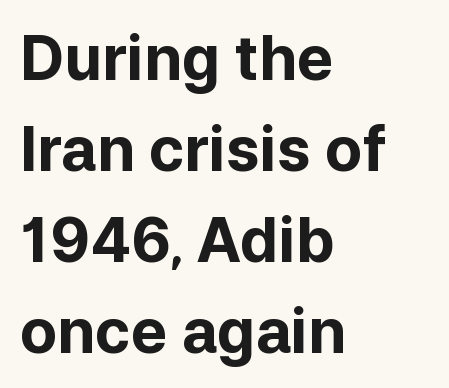
The image shows 61 px bold sans-serif type, upright; set left-aligned, normal line spacing (1.49x), normal letter spacing, not underlined; low stroke contrast and a medium x-height.
